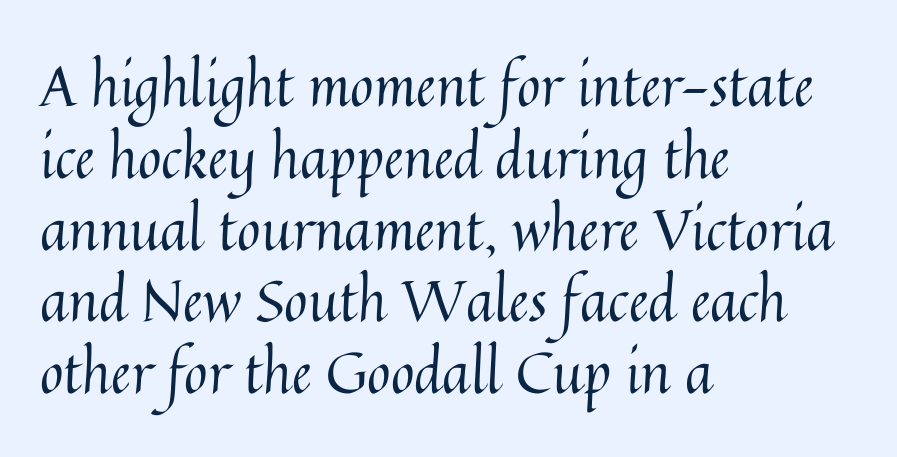
Q: Is the text bold? A: No.
Q: Is the text italic (slanted)? A: Yes.
Q: Is the text underlined? A: No.
Q: How is the paragraph aligned? A: Left-aligned.
Q: Is the spacing between letters normal or unusually wide? A: Normal.
Q: Is the spacing between lines tight, normal or loose? A: Normal.
Q: Width (condensed, normal, or wide)? A: Normal.
Q: Stroke contrast? A: Medium.
Q: x-height? A: Medium.
Q: Monospaced? A: No.
